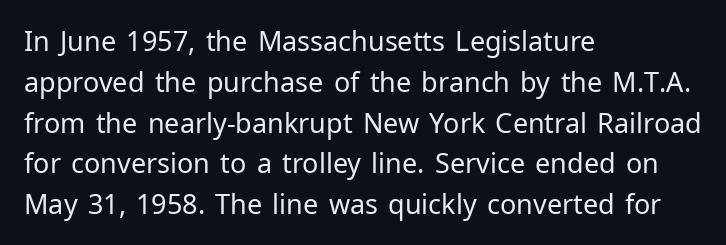
The image shows 27 px text type, upright; set left-aligned, normal line spacing (1.51x), normal letter spacing, not underlined.
